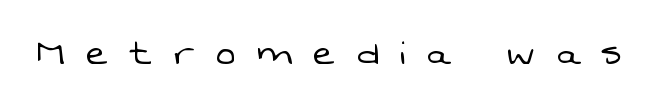
{"serif": "no", "bold": "no", "weight": "light", "width": "normal", "stroke_contrast": "low", "x_height": "medium", "monospaced": "no", "underline": "no", "letter_spacing": "wide", "letter_spacing_em": 0.47, "glyph_px": 46}
